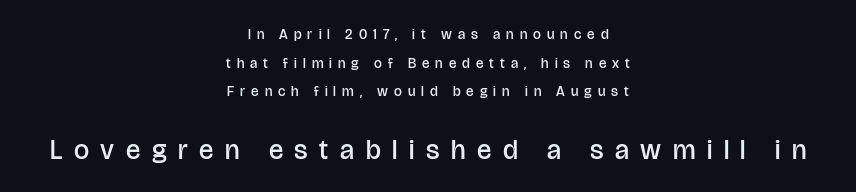
{"italic": "no", "bold": "semi", "underline": "no", "align": "center", "line_spacing": "loose", "line_spacing_ratio": 2.05, "letter_spacing": "wide", "letter_spacing_em": 0.43, "larger_block": "second", "size_ratio": 1.93, "glyph_px": 27}
